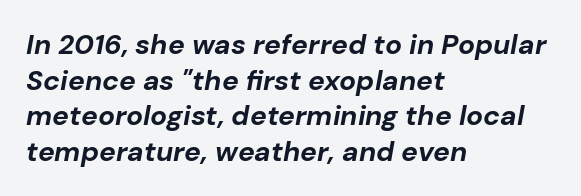
The image shows 28 px bold type, italic (leaning right); set left-aligned, normal line spacing (1.27x), normal letter spacing, not underlined; low stroke contrast and a medium x-height.
